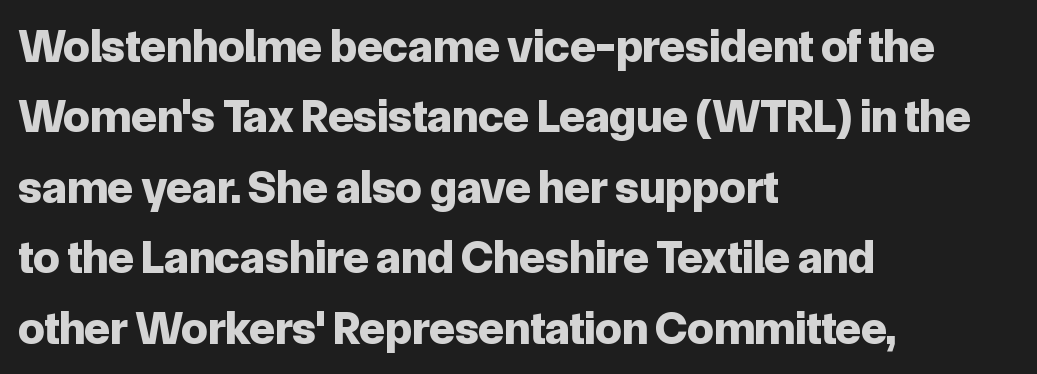
Q: Is the text bold? A: Yes.
Q: Is the text italic (slanted)? A: No, it is upright.
Q: Is the typeface a serif or a sans-serif typeface? A: Sans-serif.
Q: Is the text underlined? A: No.
Q: How is the paragraph aligned? A: Left-aligned.
Q: Is the spacing between letters normal or unusually wide? A: Normal.
Q: Is the spacing between lines tight, normal or loose? A: Normal.
Q: Width (condensed, normal, or wide)? A: Normal.
Q: Stroke contrast? A: Low.
Q: x-height? A: Medium.
Q: Monospaced? A: No.
